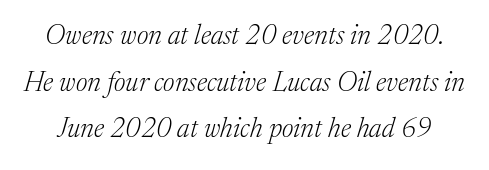
The image shows 27 px text type, italic (leaning right); set line spacing 1.73x, normal letter spacing, not underlined.
